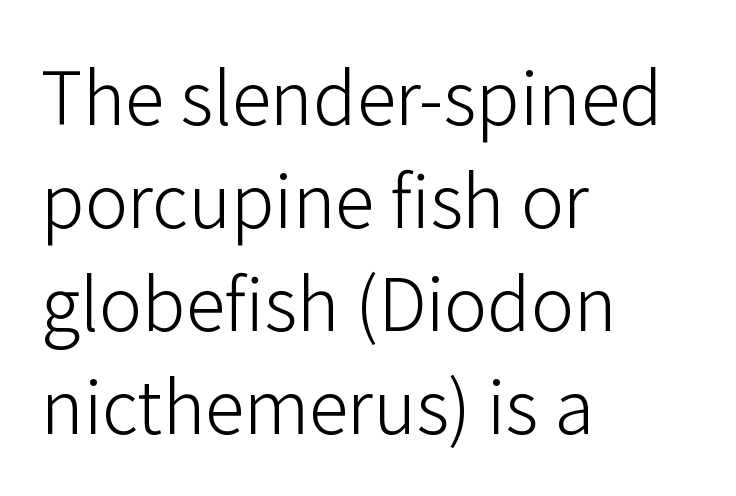
The face looks like a standard text weight, possibly lighter. Interline gaps are of average width in this sample. The baseline area is clear. Rendered with straight, roman letterforms. Is this a fixed-width face? No — the glyphs have proportional, varying widths.
